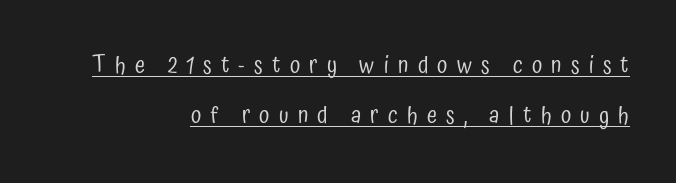
Rows of type keep a wide berth in the vertical direction. Tall strokes in this sample are plumb rather than angled. Heft: none added — not bold. Students, observe the line beneath the letters — that is underlining. The setting favours the right margin, as signatures and pull-quotes sometimes do.
